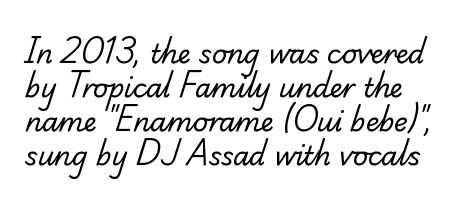
Nothing unusual about the tracking: characters are spaced as the font intends. Underlining? Definitely not there. No heavy texture on the line: the type isn't bold. Regular leading.
